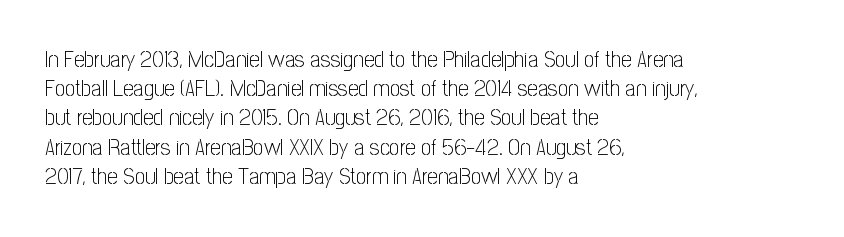
Nothing unusual about the tracking: characters are spaced as the font intends. Caption: multi-line text, flush left, ragged right. How would I describe the line gaps? Plain and ordinary. Unbolded letterforms with no extra heft.
